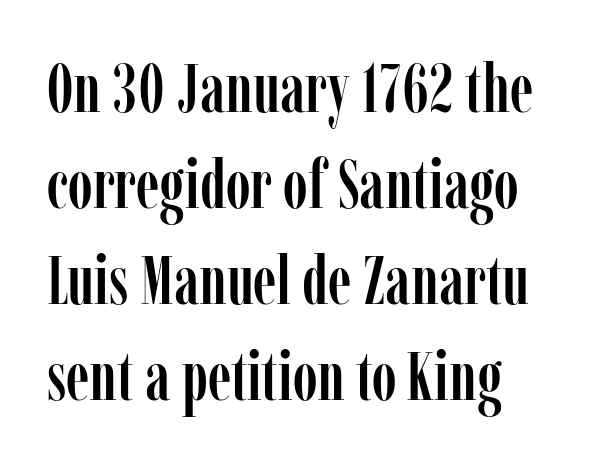
The image shows 68 px condensed serif type, upright; set left-aligned, normal line spacing (1.41x), normal letter spacing, not underlined; low stroke contrast and a medium x-height.
